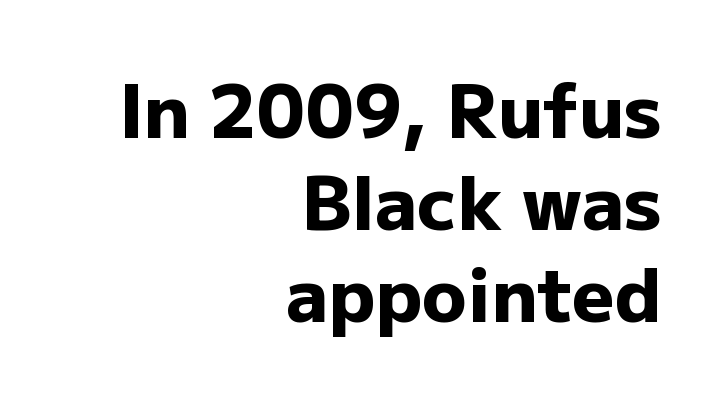
Q: Is the text bold? A: Yes.
Q: Is the text italic (slanted)? A: No, it is upright.
Q: Is the typeface a serif or a sans-serif typeface? A: Sans-serif.
Q: Is the text underlined? A: No.
Q: How is the paragraph aligned? A: Right-aligned.
Q: Is the spacing between letters normal or unusually wide? A: Normal.
Q: Width (condensed, normal, or wide)? A: Normal.
Q: Stroke contrast? A: Low.
Q: x-height? A: Medium.
Q: Monospaced? A: No.
